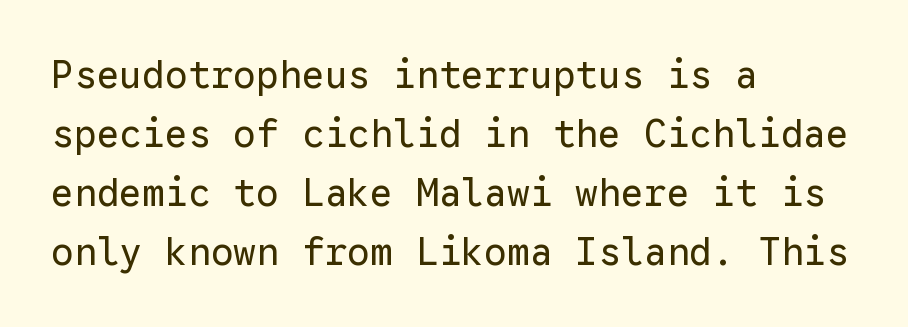
Each row of text sits above clean, open space. Left-aligned paragraph, ragged on the right. Look at the bottom of the vertical strokes: they stop flat, with no serifs. Is this a fixed-width face? Yes — each glyph sits in an identical cell.
